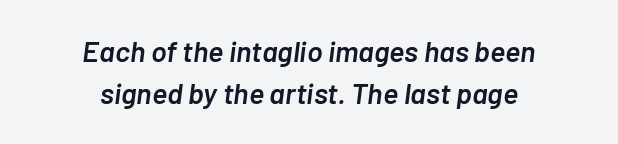
The image shows 29 px semibold type, italic (leaning right); set centered, normal line spacing (1.46x), normal letter spacing, not underlined; low stroke contrast and a medium x-height.
